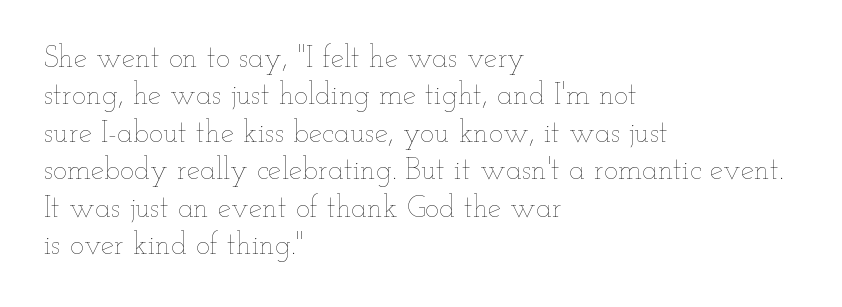
Designer's note — italics off, roman on. Standard letterfit; no display-style spreading of the glyphs. Notice how descenders clear the ascenders below comfortably — that's standard leading. Leftover space on each line is placed entirely after the last word. These glyphs show unthickened strokes, regular width or finer. Check under the words: just untouched page.
